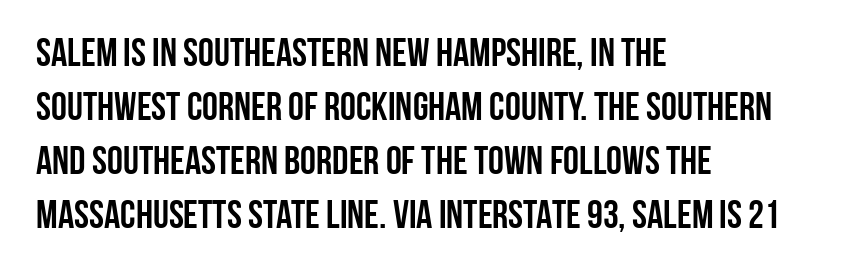
{"serif": "no", "italic": "no", "bold": "yes", "weight": "semibold", "width": "condensed", "stroke_contrast": "low", "x_height": "large", "monospaced": "no", "underline": "no", "align": "left", "line_spacing": "normal", "line_spacing_ratio": 1.35, "letter_spacing": "normal", "letter_spacing_em": 0.0, "glyph_px": 40}
